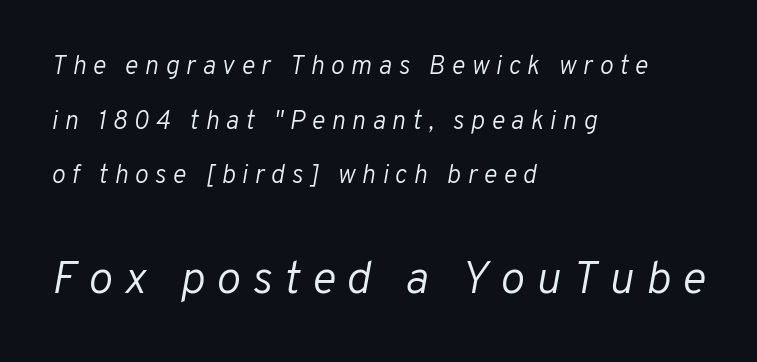
Between these two stacked blocks, the lower one wins on size. The typesetting does not lean heavy: it is not bold. Has an underline been added? It has not. Notice the wide empty band between every row — that's loose leading. Each letter keeps its own natural width here, so spacing adapts to shape.
